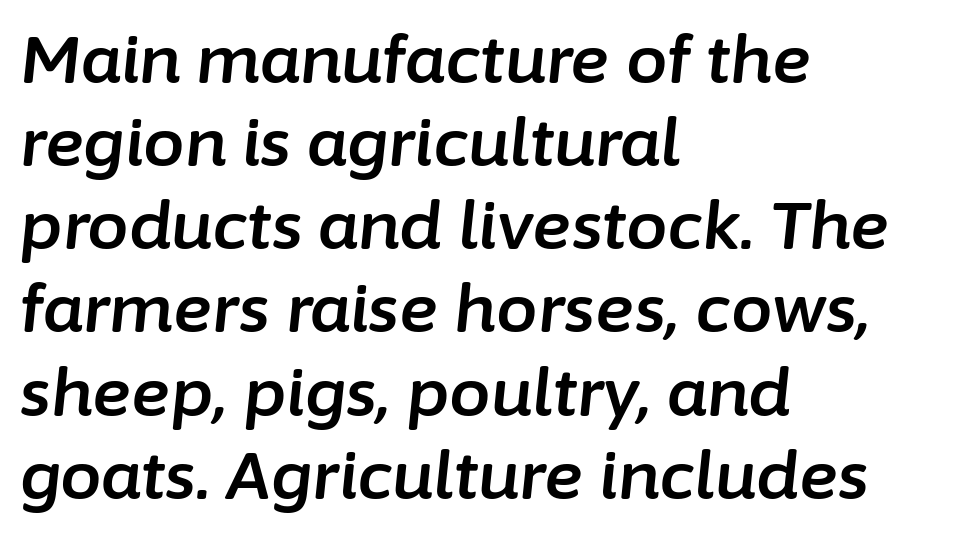
{"italic": "yes", "lean": "right", "slant_degrees": 6, "width": "normal", "stroke_contrast": "low", "x_height": "medium", "monospaced": "no", "underline": "no", "align": "left", "line_spacing": "normal", "line_spacing_ratio": 1.26, "letter_spacing": "normal", "letter_spacing_em": 0.0, "glyph_px": 66}
